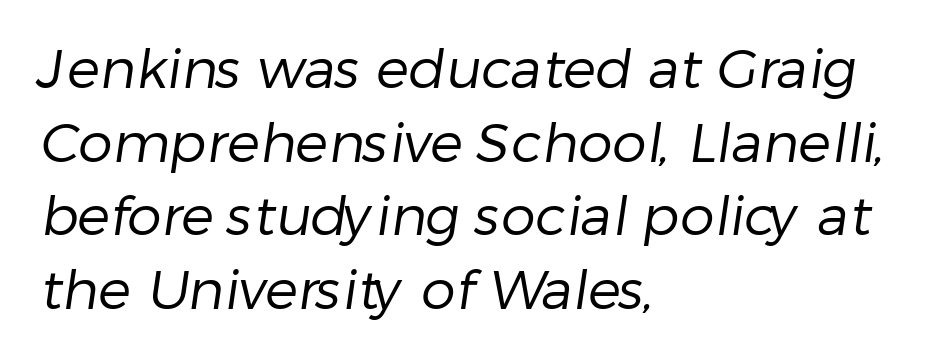
{"serif": "no", "bold": "no", "weight": "regular", "width": "normal", "stroke_contrast": "low", "x_height": "medium", "monospaced": "no", "underline": "no", "align": "left", "line_spacing": "normal", "line_spacing_ratio": 1.34, "letter_spacing": "normal", "letter_spacing_em": 0.0, "glyph_px": 55}
